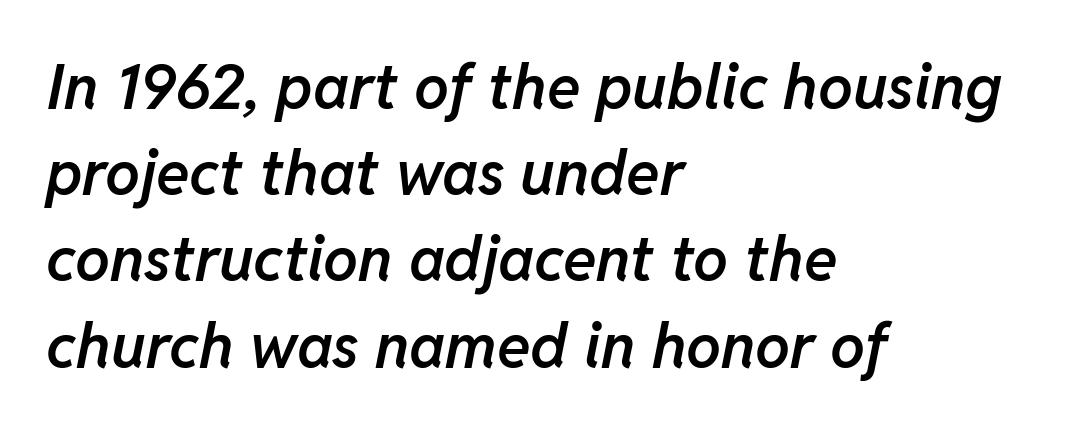
The image shows 62 px semibold type, italic (leaning right); set left-aligned, normal line spacing (1.39x), normal letter spacing, not underlined; low stroke contrast and a medium x-height.
